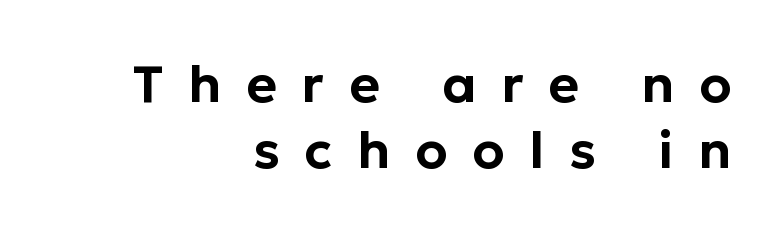
Varying glyph widths throughout — classic text-font behaviour. The horizontal fit of the characters is loose and conspicuously gappy. Check the space under the baseline: it is left empty. Type style note: lacks serifs. The axis of the letterforms is exactly vertical. Vertically, the passage feels balanced, rows spaced as you'd expect.
